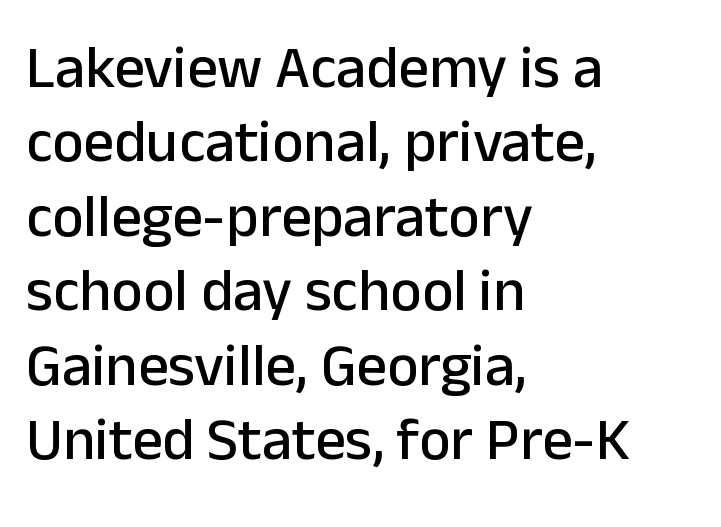
The image shows 60 px sans-serif type, upright; set left-aligned, line spacing 1.24x, normal letter spacing, not underlined; low stroke contrast and a medium x-height.
